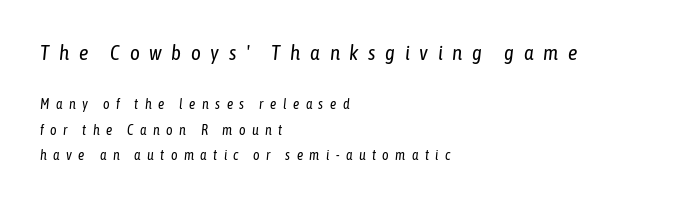
{"italic": "yes", "lean": "right", "slant_degrees": 6, "bold": "no", "underline": "no", "align": "left", "line_spacing_ratio": 1.83, "letter_spacing": "wide", "letter_spacing_em": 0.46, "larger_block": "first", "size_ratio": 1.5, "glyph_px": 21}
